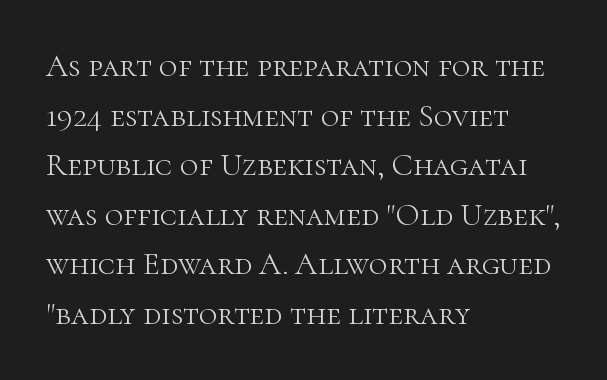
Honestly, there is no underline to notice here at all. No extra ink here — the face is not bold. The type sits square on the baseline with zero lean. Line spacing here is normal. Observe the ordinary spacing: letters are neighbours, not strangers.
